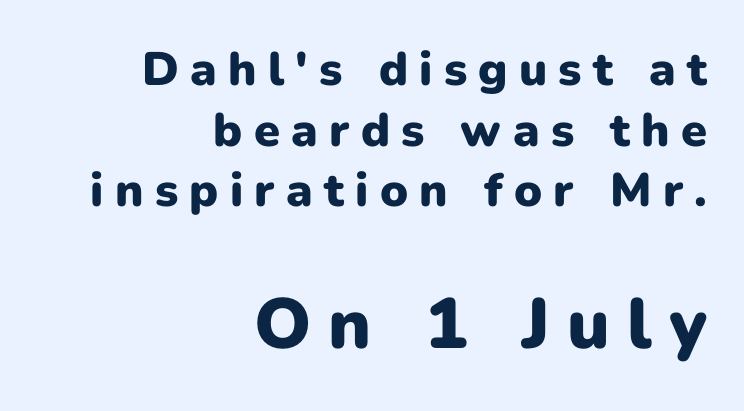
Q: Is the text bold? A: Yes.
Q: Is the text italic (slanted)? A: No, it is upright.
Q: Is the typeface a serif or a sans-serif typeface? A: Sans-serif.
Q: Is the text underlined? A: No.
Q: How is the paragraph aligned? A: Right-aligned.
Q: Is the spacing between letters normal or unusually wide? A: Unusually wide.
Q: Is the spacing between lines tight, normal or loose? A: Normal.
Q: Which block of text is set in a larger size, the first (top) or the second (bottom)? A: The second (bottom) one.
Q: Width (condensed, normal, or wide)? A: Normal.
Q: Stroke contrast? A: Low.
Q: x-height? A: Medium.
Q: Monospaced? A: No.
